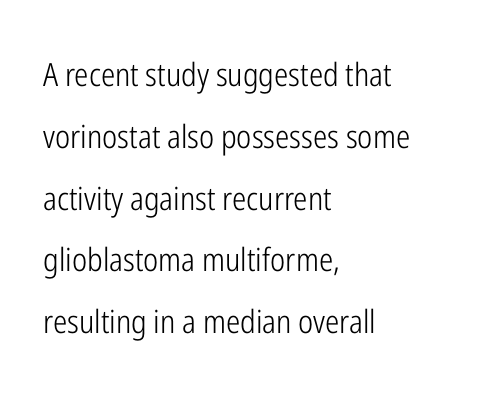
The image shows 32 px light, condensed sans-serif type, upright; set left-aligned, loose line spacing (1.93x), normal letter spacing, not underlined; low stroke contrast and a medium x-height.
